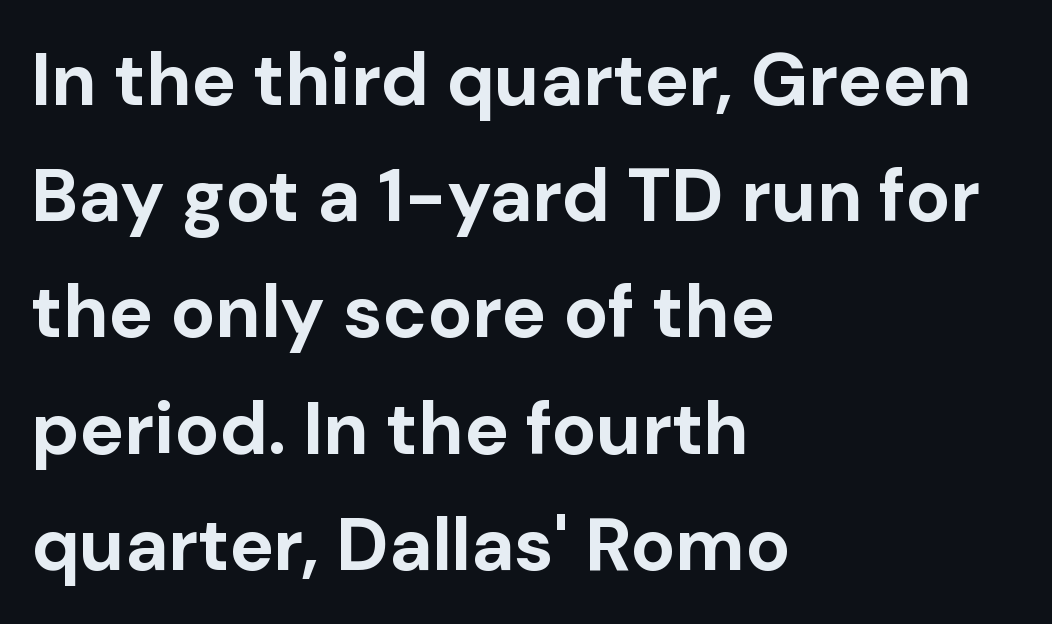
The face used here is proportionally spaced, like ordinary book or web type. The strokes are fattened all the way to bold. Typeset ragged right — the left edge is the straight one. Successive baselines arrive at the customary interval.
